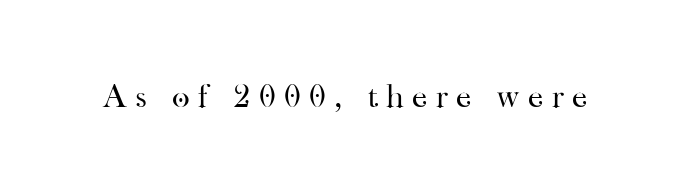
{"serif": "yes", "italic": "no", "bold": "no", "weight": "regular", "width": "normal", "stroke_contrast": "high", "x_height": "small", "monospaced": "no", "underline": "no", "letter_spacing": "wide", "letter_spacing_em": 0.25, "glyph_px": 34}
